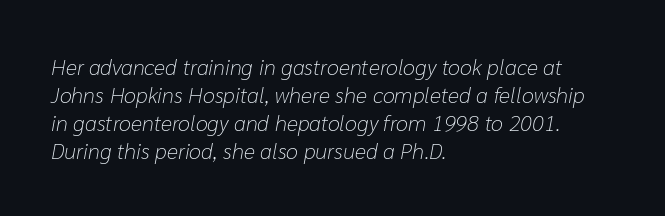
The image shows 22 px text type, italic (leaning right); set left-aligned, normal line spacing (1.27x), normal letter spacing, not underlined.
